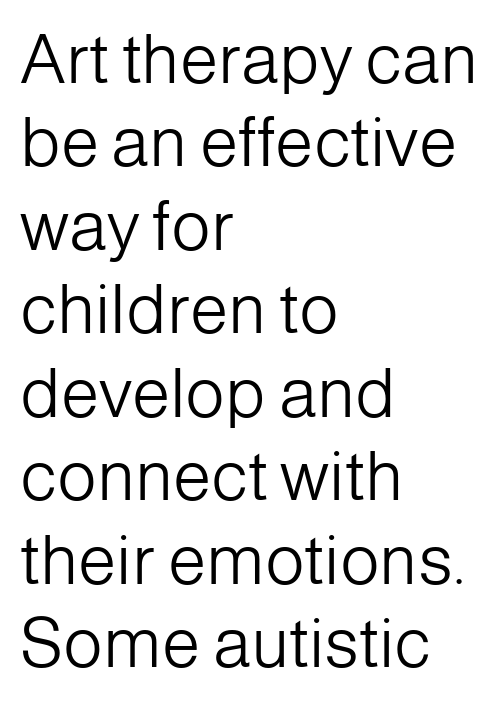
{"serif": "no", "italic": "no", "bold": "no", "weight": "light", "width": "normal", "stroke_contrast": "low", "x_height": "medium", "monospaced": "no", "underline": "no", "align": "left", "line_spacing_ratio": 1.21, "letter_spacing": "normal", "letter_spacing_em": 0.0, "glyph_px": 69}
